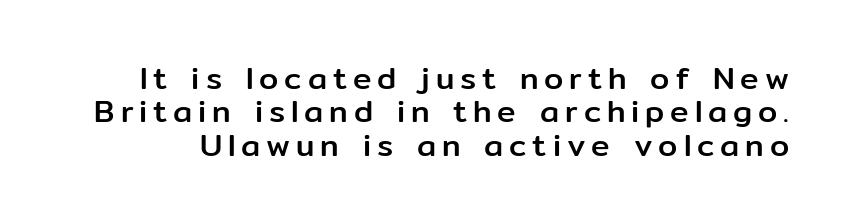
The image shows 31 px sans-serif type, upright; set tight line spacing (1.08x), not underlined; low stroke contrast and a medium x-height.
